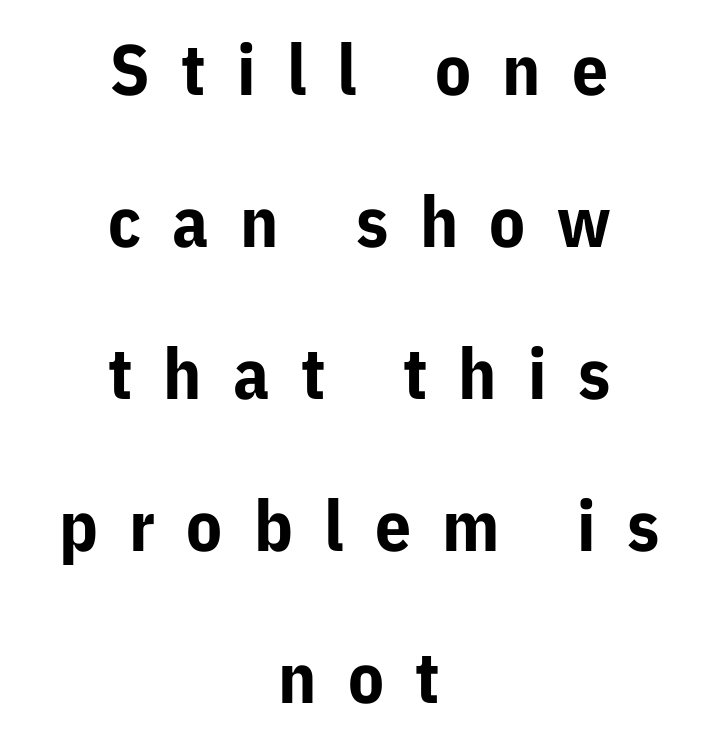
The image shows 71 px bold sans-serif type, upright; set centered, loose line spacing (2.14x), unusually wide letter spacing (+0.44 em), not underlined; low stroke contrast and a medium x-height.
